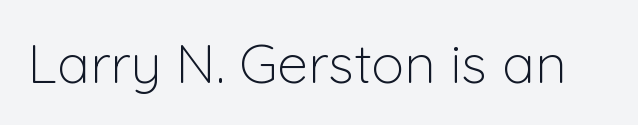
{"serif": "no", "italic": "no", "bold": "no", "weight": "light", "width": "normal", "stroke_contrast": "low", "x_height": "medium", "monospaced": "no", "underline": "no", "letter_spacing": "normal", "letter_spacing_em": 0.0, "glyph_px": 55}
